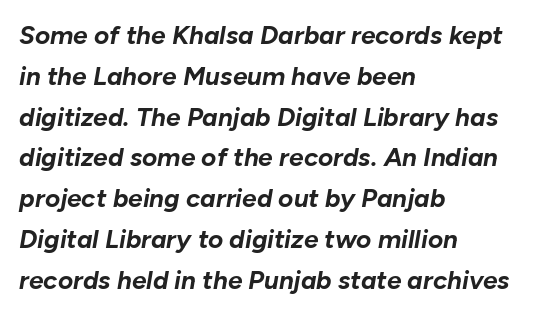
{"italic": "yes", "lean": "right", "slant_degrees": 10, "bold": "yes", "underline": "no", "align": "left", "line_spacing": "normal", "line_spacing_ratio": 1.57, "letter_spacing": "normal", "letter_spacing_em": 0.0, "glyph_px": 26}
